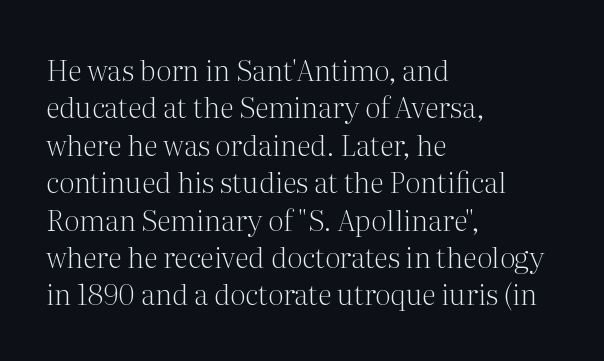
{"serif": "yes", "italic": "no", "bold": "no", "weight": "light", "width": "normal", "stroke_contrast": "medium", "x_height": "medium", "monospaced": "no", "underline": "no", "align": "left", "line_spacing": "normal", "line_spacing_ratio": 1.29, "letter_spacing": "normal", "letter_spacing_em": 0.0, "glyph_px": 29}
